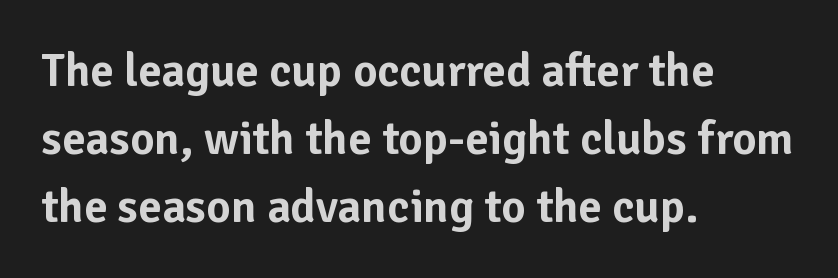
Q: Is the text italic (slanted)? A: No, it is upright.
Q: Is the typeface a serif or a sans-serif typeface? A: Sans-serif.
Q: Is the text underlined? A: No.
Q: How is the paragraph aligned? A: Left-aligned.
Q: Is the spacing between letters normal or unusually wide? A: Normal.
Q: Is the spacing between lines tight, normal or loose? A: Normal.
Q: Width (condensed, normal, or wide)? A: Normal.
Q: Stroke contrast? A: Low.
Q: x-height? A: Medium.
Q: Monospaced? A: No.
